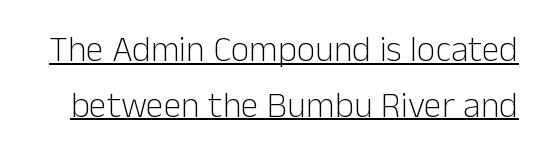
Check the space under the baseline: a stroke is drawn there. Stem width sits at or under what a default text font uses. No feet cap the strokes, marking this as sans-serif type. Letter spacing: default. Varying glyph widths throughout — classic text-font behaviour. Regarding leading, the lines here are spaced in the standard way.
